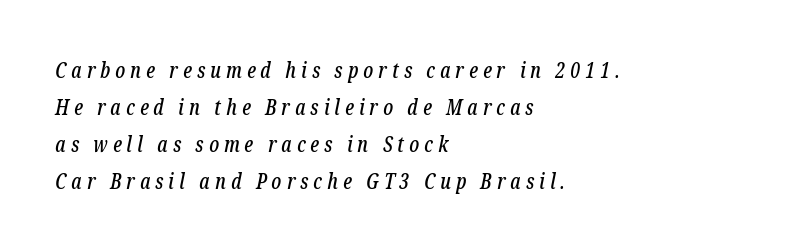
Observe the lean: these are italic letterforms. The paragraph shown leans on its left margin. The strip under each line holds only bare page. Loose tracking; the words dissolve into strings of separated letters.
